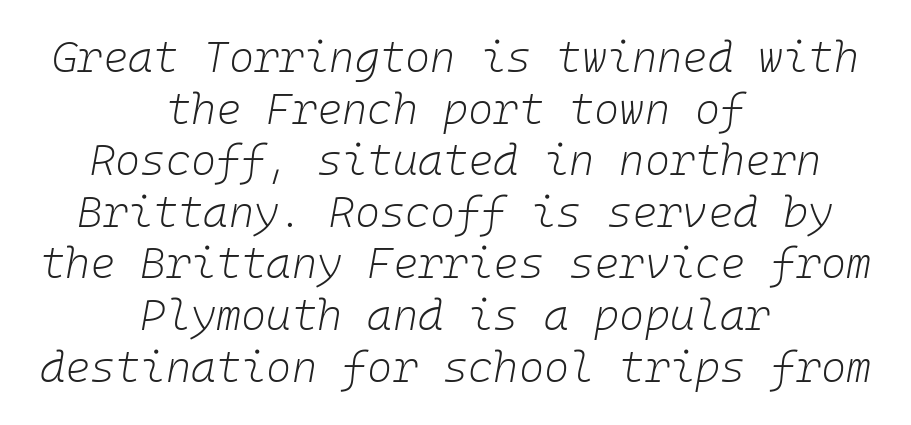
Q: Is the text bold? A: No.
Q: Is the text italic (slanted)? A: Yes, it leans right by about 10 degrees.
Q: Is the text underlined? A: No.
Q: How is the paragraph aligned? A: Centered.
Q: Is the spacing between letters normal or unusually wide? A: Normal.
Q: Width (condensed, normal, or wide)? A: Normal.
Q: Stroke contrast? A: Low.
Q: x-height? A: Medium.
Q: Monospaced? A: Yes.
